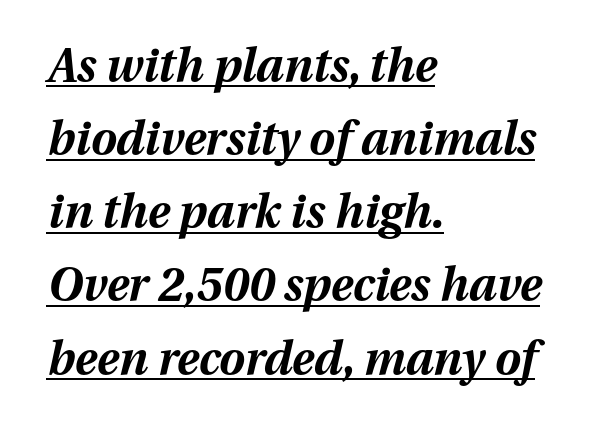
The image shows 46 px bold type, italic (leaning right); set left-aligned, normal line spacing (1.59x), normal letter spacing, underlined; medium stroke contrast and a medium x-height.
